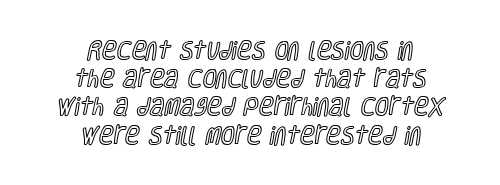
{"underline": "no", "align": "center", "line_spacing": "normal", "line_spacing_ratio": 1.41, "letter_spacing": "normal", "letter_spacing_em": 0.0, "glyph_px": 20}
